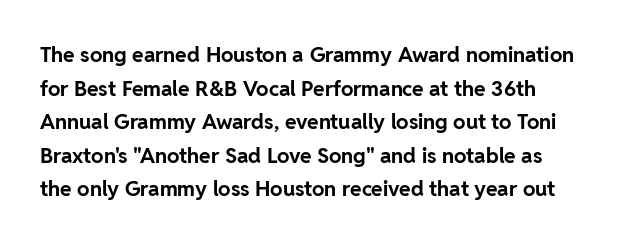
Leading: standard. What stands out about the letter spacing? Nothing — it is the standard amount. In terms of posture, this sample is upright. A bare baseline throughout the passage. On the weight axis this lands at bold, roughly 700.
